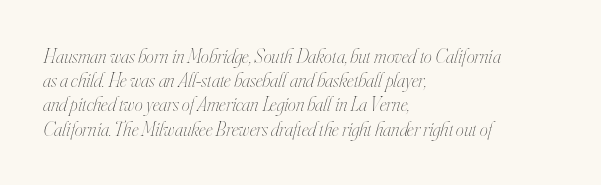
Q: Is the text bold? A: No.
Q: Is the text italic (slanted)? A: Yes, it leans right by about 16 degrees.
Q: Is the text underlined? A: No.
Q: How is the paragraph aligned? A: Left-aligned.
Q: Is the spacing between letters normal or unusually wide? A: Normal.
